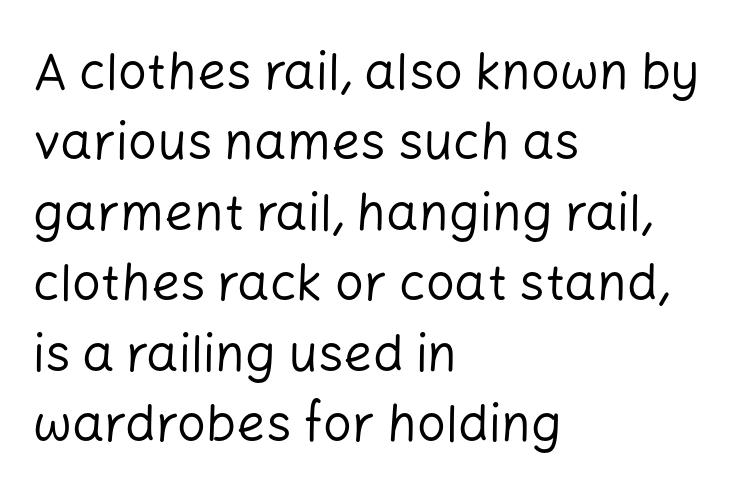
The image shows 51 px regular-weight sans-serif type, upright; set left-aligned, normal line spacing (1.38x), normal letter spacing, not underlined; low stroke contrast and a medium x-height.
